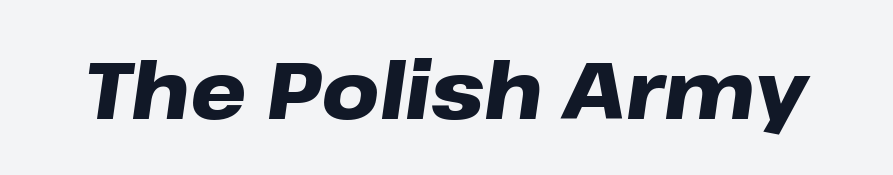
The image shows 80 px heavy, wide type, italic (leaning right); set normal letter spacing, not underlined; low stroke contrast and a medium x-height.
